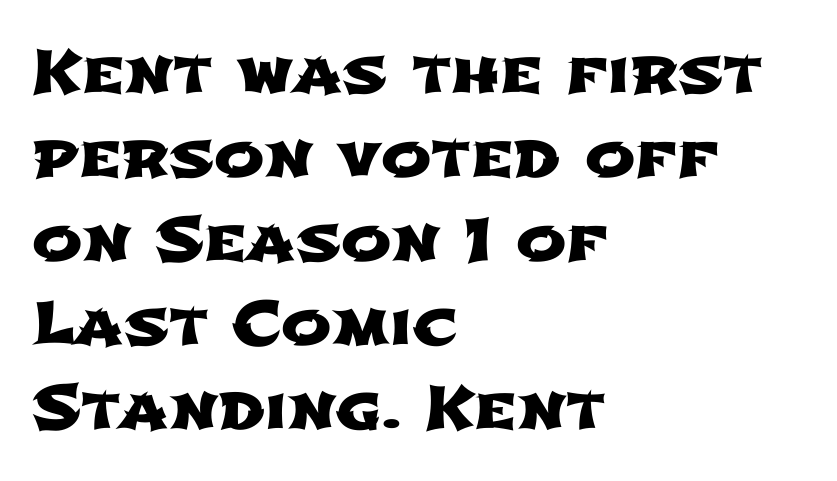
Quick note: interline space is typical. The typesetter chose a ragged-right arrangement here. Quick note: underline off. The face used here is rendered with its standard letterfit. Unlike a traditional serif, this face leaves its strokes unadorned.
